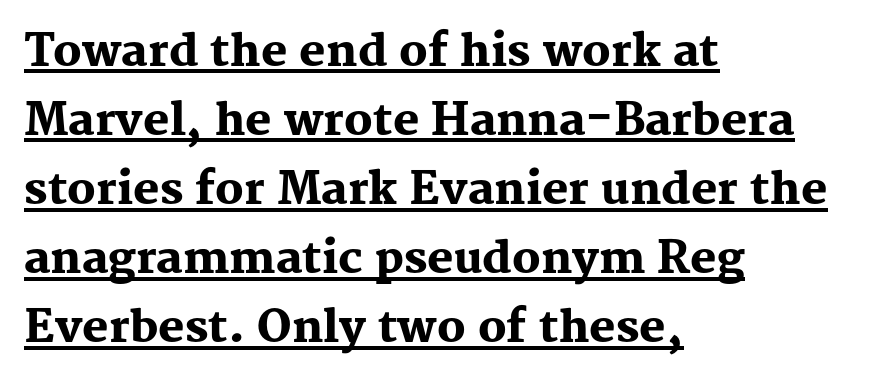
The image shows 44 px heavy serif type, upright; set left-aligned, normal line spacing (1.57x), normal letter spacing, underlined; medium stroke contrast and a medium x-height.
